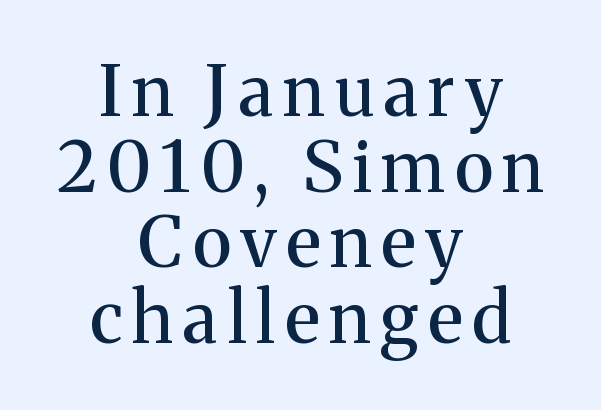
Q: Is the text italic (slanted)? A: No, it is upright.
Q: Is the typeface a serif or a sans-serif typeface? A: Serif.
Q: Is the text underlined? A: No.
Q: How is the paragraph aligned? A: Centered.
Q: Is the spacing between lines tight, normal or loose? A: Tight.
Q: Width (condensed, normal, or wide)? A: Normal.
Q: Stroke contrast? A: Medium.
Q: x-height? A: Medium.
Q: Monospaced? A: No.
